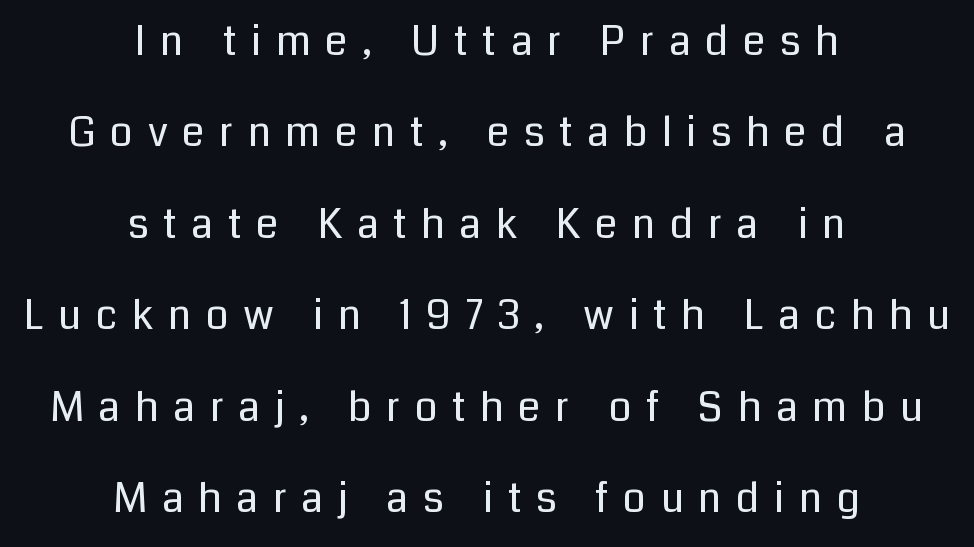
{"serif": "no", "italic": "no", "bold": "no", "weight": "regular", "width": "normal", "stroke_contrast": "low", "x_height": "medium", "monospaced": "no", "underline": "no", "align": "center", "line_spacing": "loose", "line_spacing_ratio": 2.23, "letter_spacing": "wide", "letter_spacing_em": 0.35, "glyph_px": 41}
